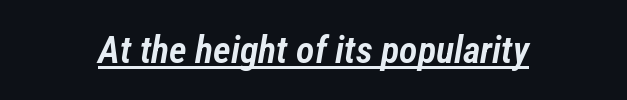
The image shows 38 px semibold, condensed type, italic (leaning right); set normal letter spacing, underlined; low stroke contrast and a medium x-height.
